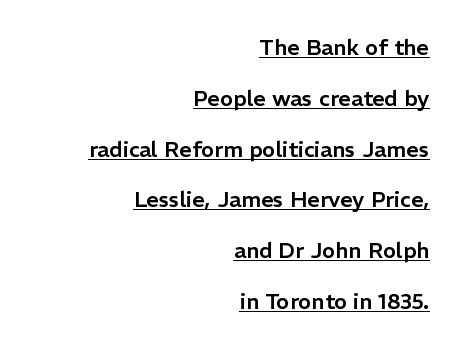
{"italic": "no", "underline": "yes", "align": "right", "line_spacing": "loose", "line_spacing_ratio": 2.31, "letter_spacing": "normal", "letter_spacing_em": 0.0, "glyph_px": 22}
